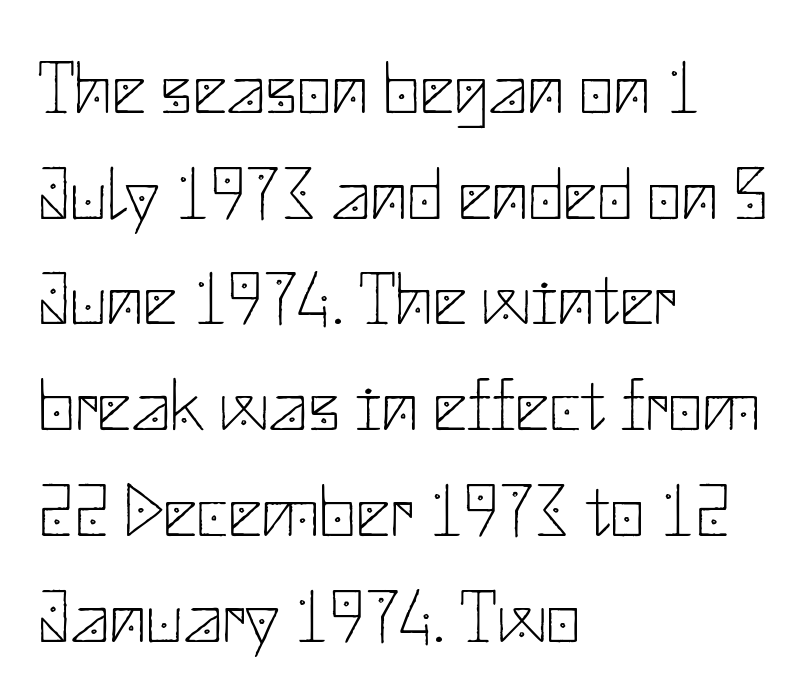
The image shows 75 px thin sans-serif type, upright; set left-aligned, normal line spacing (1.41x), normal letter spacing, not underlined; low stroke contrast and a small x-height.
